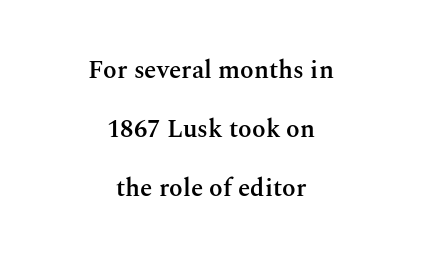
Q: Is the text bold? A: Semi-bold.
Q: Is the text italic (slanted)? A: No, it is upright.
Q: Is the text underlined? A: No.
Q: How is the paragraph aligned? A: Centered.
Q: Is the spacing between letters normal or unusually wide? A: Normal.
Q: Is the spacing between lines tight, normal or loose? A: Loose.
